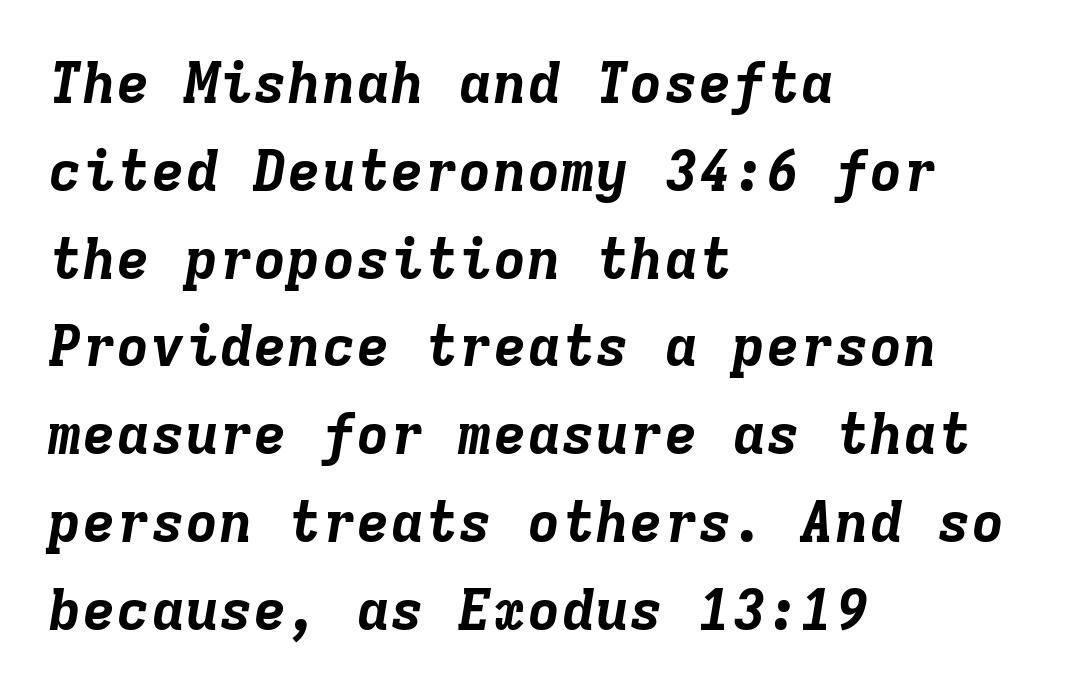
Heavy, bold letterforms. The specimen reads as italic at a glance. Quick note: interline space is typical. There is no visible air inserted between adjacent glyphs.
